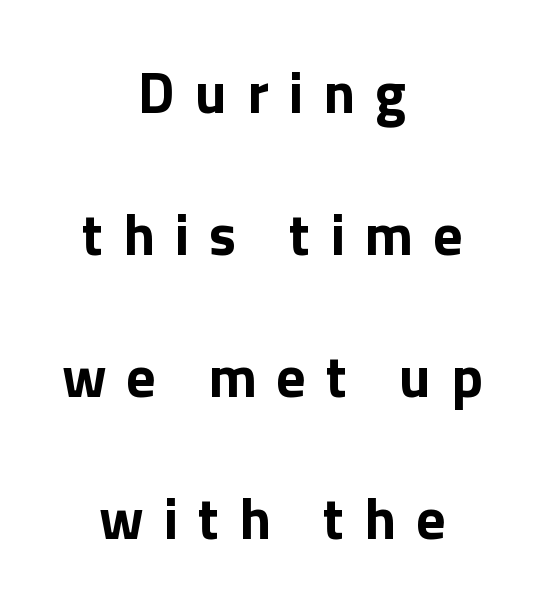
Q: Is the text bold? A: Yes.
Q: Is the text italic (slanted)? A: No, it is upright.
Q: Is the typeface a serif or a sans-serif typeface? A: Sans-serif.
Q: Is the text underlined? A: No.
Q: How is the paragraph aligned? A: Centered.
Q: Is the spacing between letters normal or unusually wide? A: Unusually wide.
Q: Is the spacing between lines tight, normal or loose? A: Loose.
Q: Width (condensed, normal, or wide)? A: Normal.
Q: x-height? A: Medium.
Q: Monospaced? A: No.
